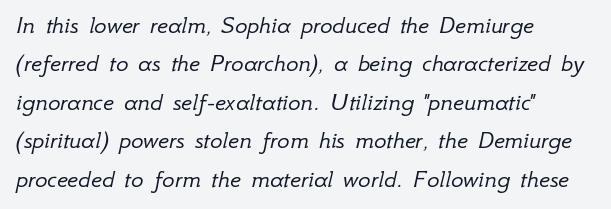
The image shows 26 px text type, italic (leaning right); set left-aligned, normal line spacing (1.48x), normal letter spacing, not underlined.
